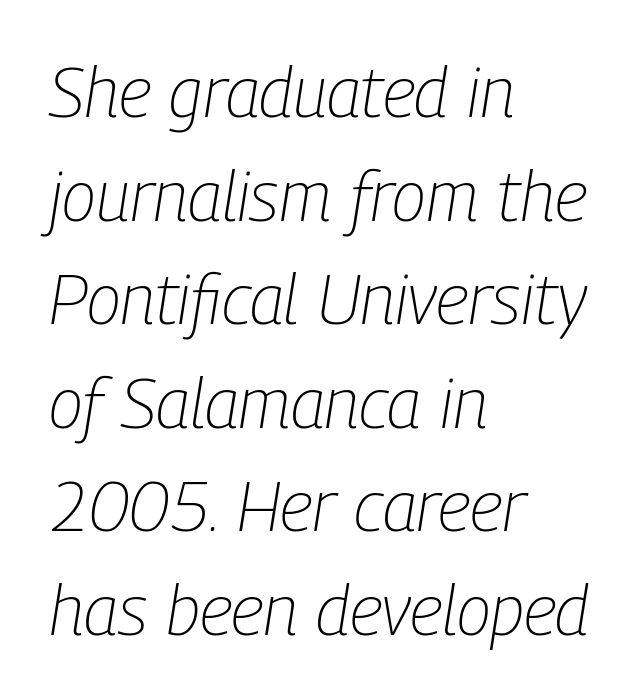
No extra tracking has been applied to these lines. Each row of text sits above clean, open space. The passage is arranged the way most books set body copy — flush left. Letters have the restrained weight of plain body copy at most.
